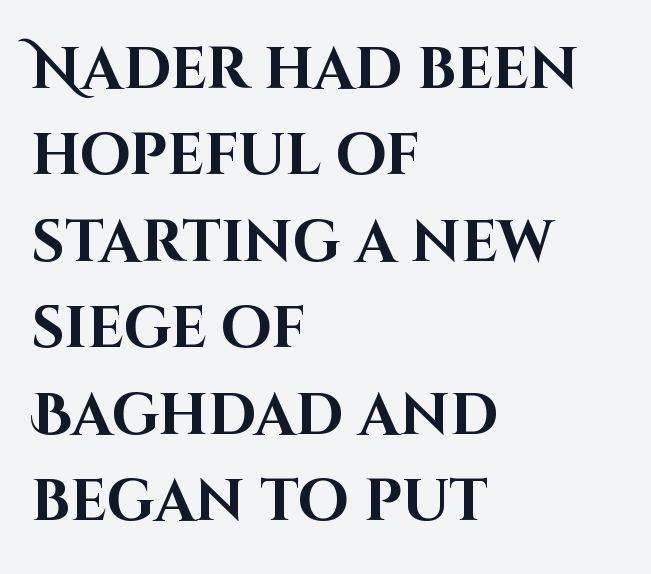
Any mark beneath the type? The region is blank. You can tell from the bare stems that sans-serif type was used. Teacher's note: observe the even left margin — that is flush-left alignment. Does extra space separate the letters? No, they use regular spacing. Notice how descenders clear the ascenders below comfortably — that's standard leading.
